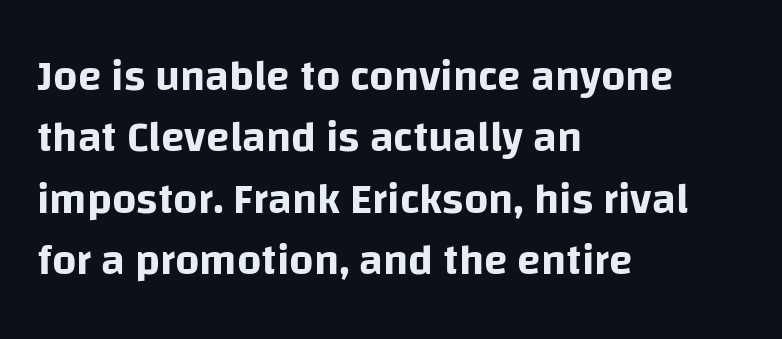
The image shows 43 px sans-serif type, upright; set left-aligned, normal line spacing (1.43x), normal letter spacing, not underlined; low stroke contrast and a large x-height.
